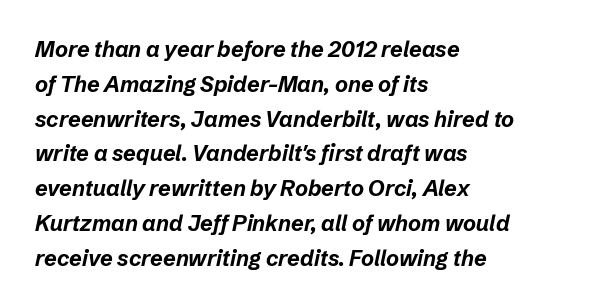
{"italic": "yes", "lean": "right", "slant_degrees": 12, "bold": "yes", "underline": "no", "align": "left", "line_spacing": "normal", "line_spacing_ratio": 1.58, "letter_spacing": "normal", "letter_spacing_em": 0.0, "glyph_px": 22}
